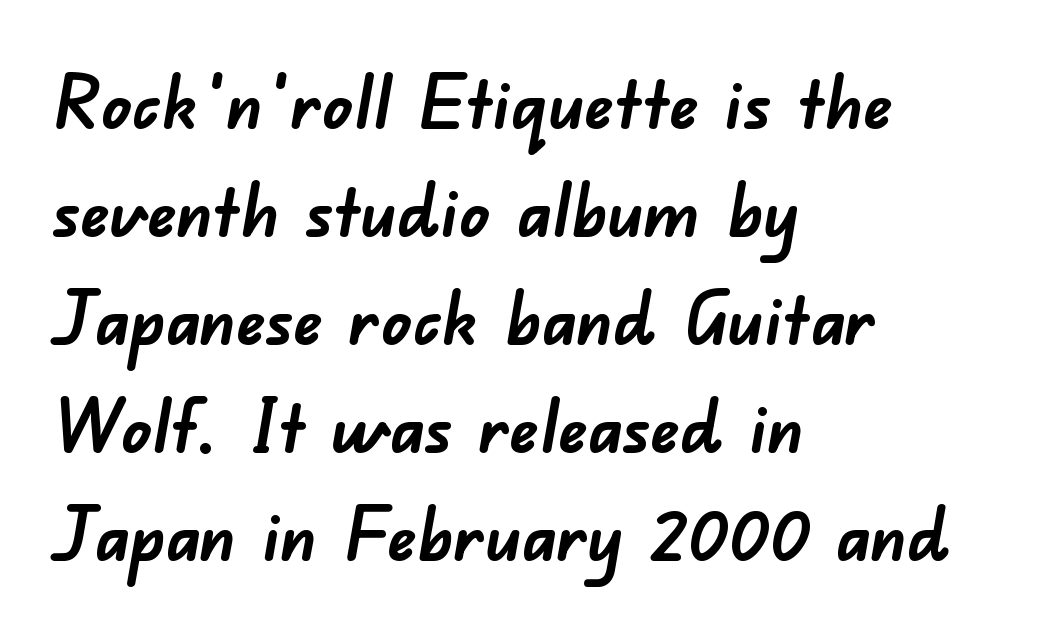
Baseline-to-baseline distance is the conventional proportion of letter height. The foot of each line stays bare and open. The rendering uses natural spacing where letterforms have individual widths. Stroke thickness is high; the sample reads as a true bold. The letters sit at their default tracking, neither squeezed nor spread. You can tell from the bare stems that sans-serif type was used.
